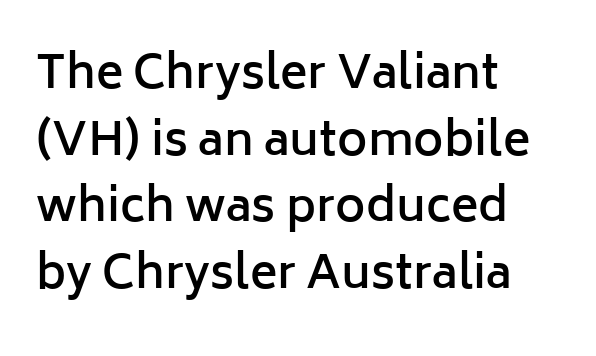
The image shows 46 px semibold sans-serif type, upright; set left-aligned, normal line spacing (1.45x), normal letter spacing, not underlined; low stroke contrast and a medium x-height.
